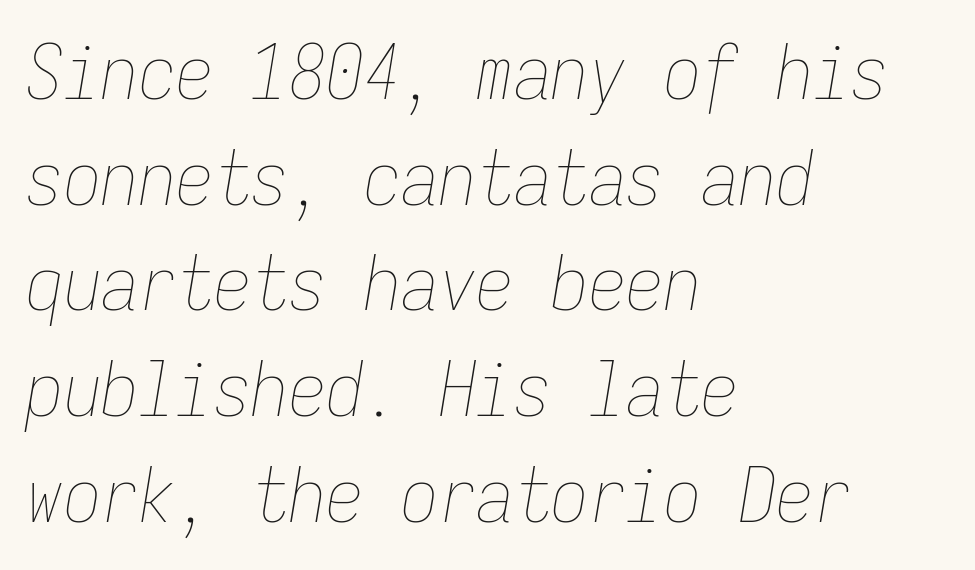
The specimen reads as italic at a glance. The space directly below the letters is spotless. No heavy texture on the line: the type isn't bold. Each line starts at the same left margin while the right side varies. Here the glyphs are tracked normally, forming tight word shapes. Here the designer chose a console-style face with uniform glyph widths.
